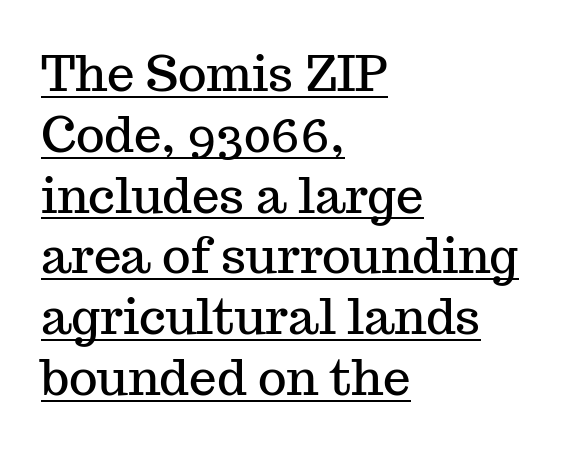
Q: Is the text italic (slanted)? A: No, it is upright.
Q: Is the typeface a serif or a sans-serif typeface? A: Serif.
Q: Is the text underlined? A: Yes.
Q: How is the paragraph aligned? A: Left-aligned.
Q: Is the spacing between letters normal or unusually wide? A: Normal.
Q: Width (condensed, normal, or wide)? A: Normal.
Q: Stroke contrast? A: Medium.
Q: x-height? A: Medium.
Q: Monospaced? A: No.
